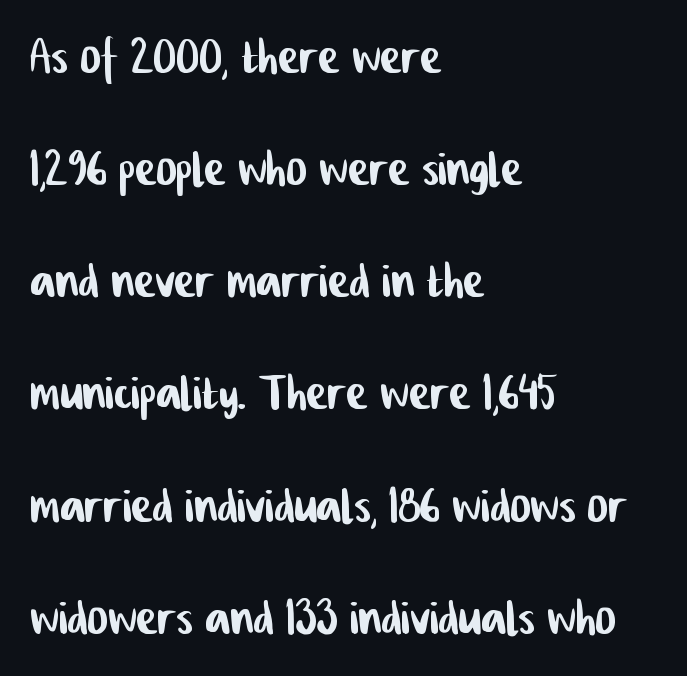
Examine the stroke ends and you'll find no serifs. What stands out about the letter spacing? Nothing — it is the standard amount. Looks like regular typesetting: each glyph gets only the width it needs. Has an underline been added? It has not. Does the copy run flush right? No — it runs flush left.
